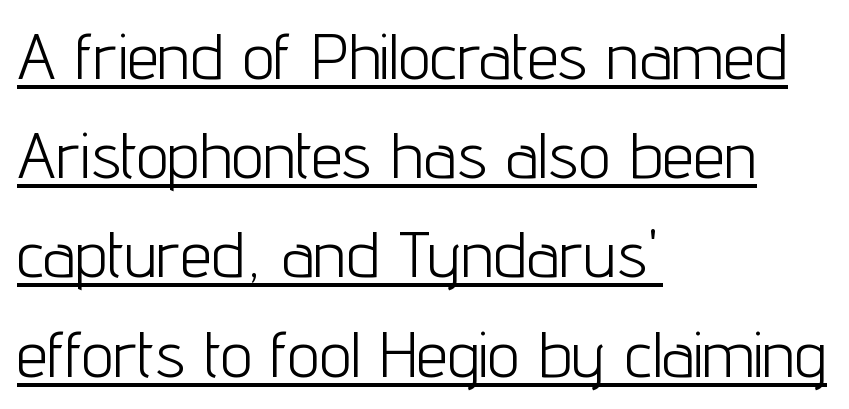
The image shows 64 px light, condensed sans-serif type, upright; set left-aligned, normal line spacing (1.55x), normal letter spacing, underlined; low stroke contrast and a medium x-height.
